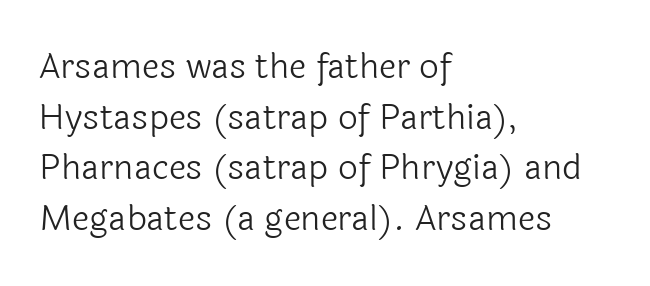
The image shows 35 px light sans-serif type, upright; set left-aligned, normal line spacing (1.45x), normal letter spacing, not underlined; a medium x-height.
